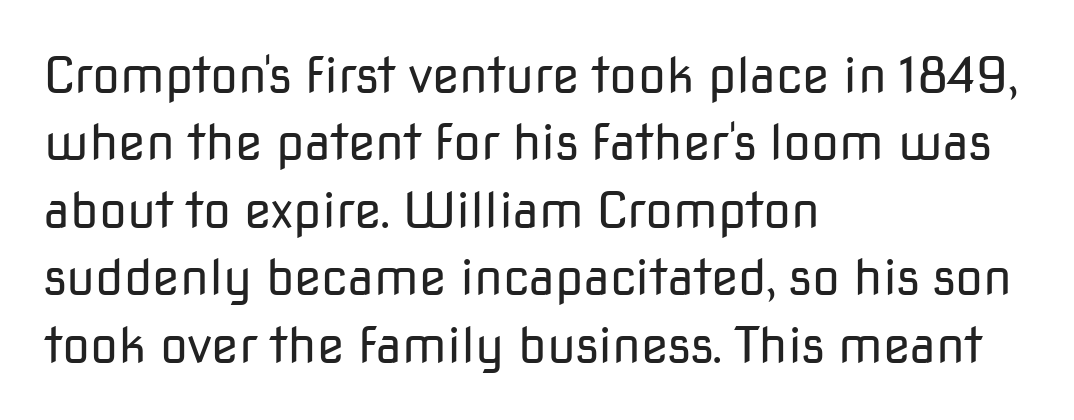
Q: Is the text bold? A: No.
Q: Is the text italic (slanted)? A: No, it is upright.
Q: Is the typeface a serif or a sans-serif typeface? A: Sans-serif.
Q: Is the text underlined? A: No.
Q: How is the paragraph aligned? A: Left-aligned.
Q: Is the spacing between letters normal or unusually wide? A: Normal.
Q: Is the spacing between lines tight, normal or loose? A: Normal.
Q: Width (condensed, normal, or wide)? A: Normal.
Q: Stroke contrast? A: Low.
Q: x-height? A: Medium.
Q: Monospaced? A: No.
